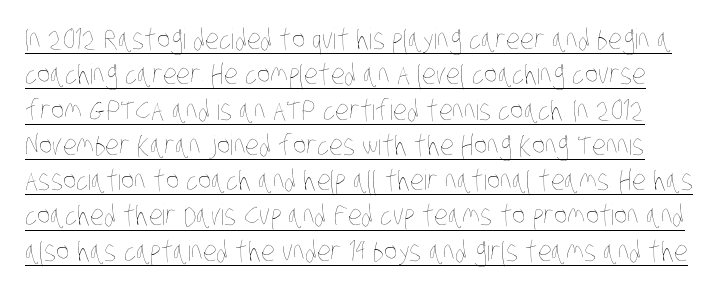
{"bold": "no", "weight": "thin", "width": "condensed", "stroke_contrast": "low", "x_height": "large", "monospaced": "no", "underline": "yes", "line_spacing": "normal", "line_spacing_ratio": 1.26, "letter_spacing": "normal", "letter_spacing_em": 0.0, "glyph_px": 28}
